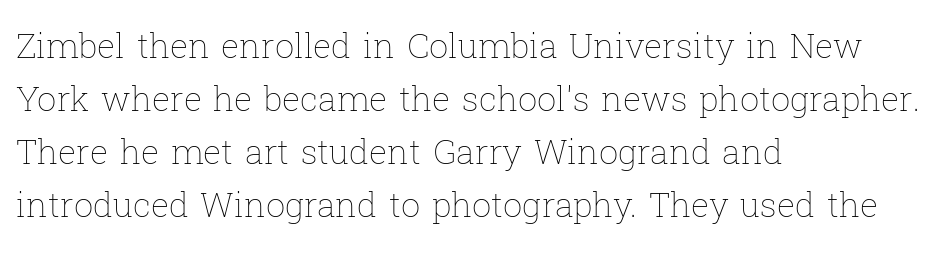
The image shows 34 px thin type, upright; set left-aligned, normal line spacing (1.56x), normal letter spacing, not underlined; low stroke contrast and a medium x-height.
